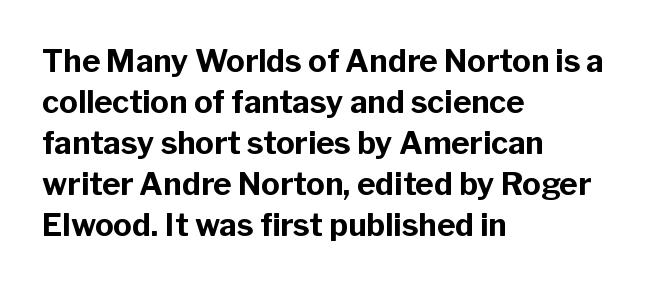
{"serif": "no", "italic": "no", "bold": "yes", "weight": "bold", "width": "normal", "stroke_contrast": "low", "x_height": "medium", "monospaced": "no", "underline": "no", "align": "left", "line_spacing": "normal", "line_spacing_ratio": 1.32, "letter_spacing": "normal", "letter_spacing_em": 0.0, "glyph_px": 31}
